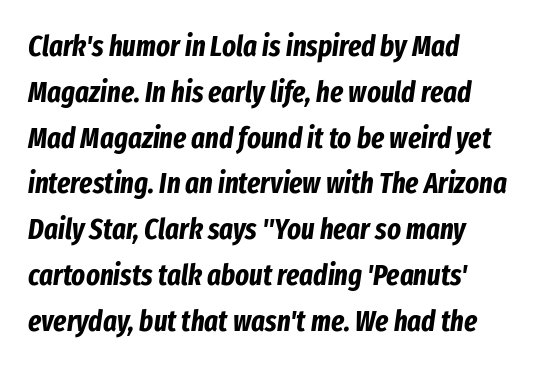
The image shows 29 px bold, condensed type, italic (leaning right); set left-aligned, normal line spacing (1.58x), normal letter spacing, not underlined; low stroke contrast and a medium x-height.
